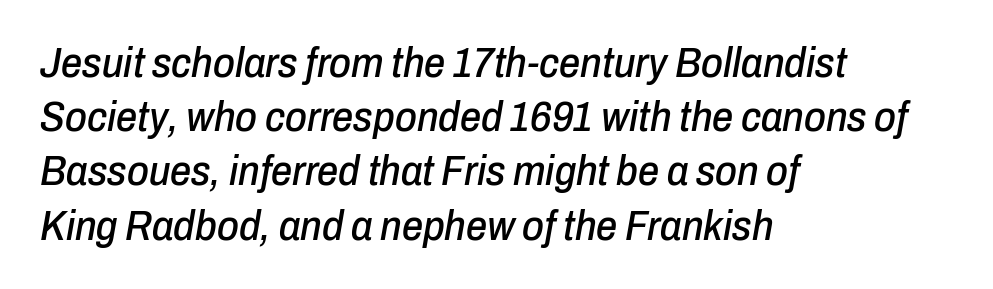
The image shows 42 px condensed type, italic (leaning right); set left-aligned, normal line spacing (1.29x), normal letter spacing, not underlined; low stroke contrast and a medium x-height.
